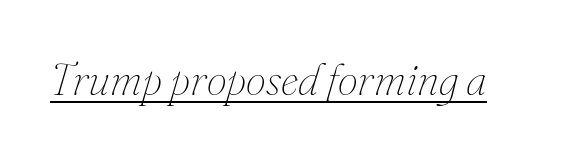
{"italic": "yes", "lean": "right", "slant_degrees": 16, "bold": "no", "weight": "thin", "width": "normal", "stroke_contrast": "medium", "x_height": "small", "monospaced": "no", "underline": "yes", "letter_spacing": "normal", "letter_spacing_em": 0.0, "glyph_px": 45}
